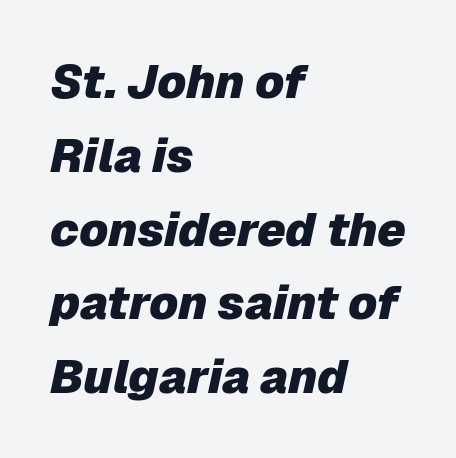
{"italic": "yes", "lean": "right", "slant_degrees": 12, "bold": "yes", "weight": "heavy", "width": "normal", "stroke_contrast": "low", "x_height": "medium", "monospaced": "no", "underline": "no", "align": "left", "line_spacing": "normal", "line_spacing_ratio": 1.57, "letter_spacing": "normal", "letter_spacing_em": 0.0, "glyph_px": 47}
